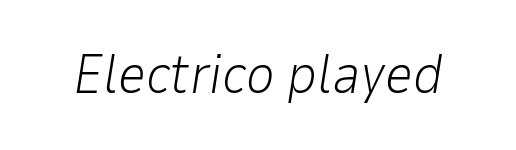
The image shows 55 px light type, italic (leaning right); set normal letter spacing, not underlined; low stroke contrast and a medium x-height.
